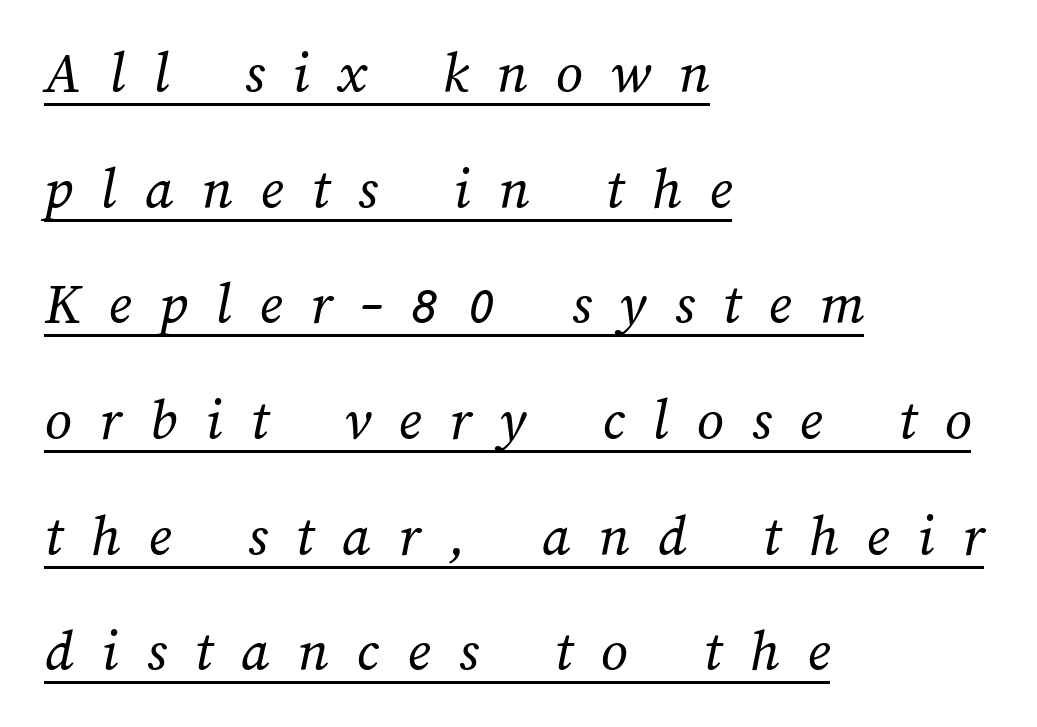
No heavy texture on the line: the type isn't bold. Notice how a bar underscores the lettering throughout. The letters advance in unequal steps, a hallmark of proportional type. Each new line begins a long way beneath the previous one. These lines have a slow, spaced-out rhythm from letter to letter. Is the block centered? No — it sits flush against the left margin.
